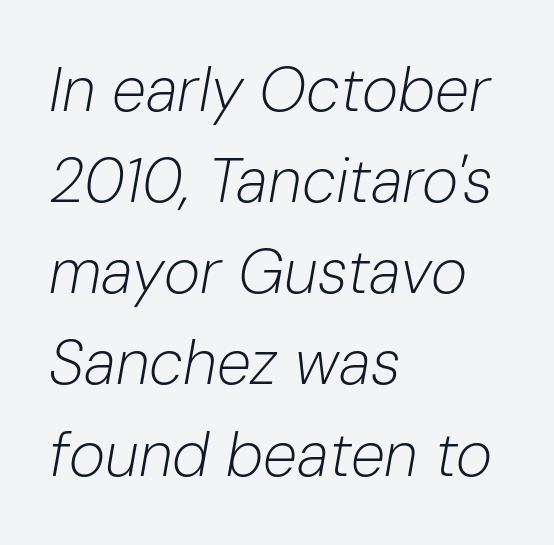
Q: Is the text bold? A: No.
Q: Is the text italic (slanted)? A: Yes, it leans right by about 10 degrees.
Q: Is the text underlined? A: No.
Q: How is the paragraph aligned? A: Left-aligned.
Q: Is the spacing between letters normal or unusually wide? A: Normal.
Q: Is the spacing between lines tight, normal or loose? A: Normal.
Q: Width (condensed, normal, or wide)? A: Normal.
Q: Stroke contrast? A: Low.
Q: x-height? A: Medium.
Q: Monospaced? A: No.
